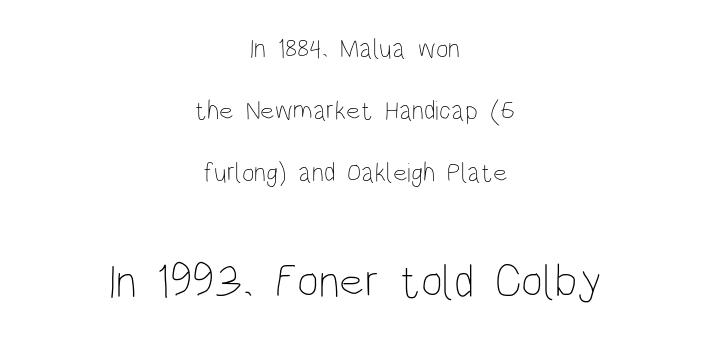
Q: Is the text bold? A: No.
Q: Is the text italic (slanted)? A: No, it is upright.
Q: Is the text underlined? A: No.
Q: How is the paragraph aligned? A: Centered.
Q: Is the spacing between letters normal or unusually wide? A: Normal.
Q: Is the spacing between lines tight, normal or loose? A: Loose.
Q: Which block of text is set in a larger size, the first (top) or the second (bottom)? A: The second (bottom) one.
Q: Width (condensed, normal, or wide)? A: Condensed.
Q: Stroke contrast? A: Low.
Q: x-height? A: Large.
Q: Monospaced? A: No.
